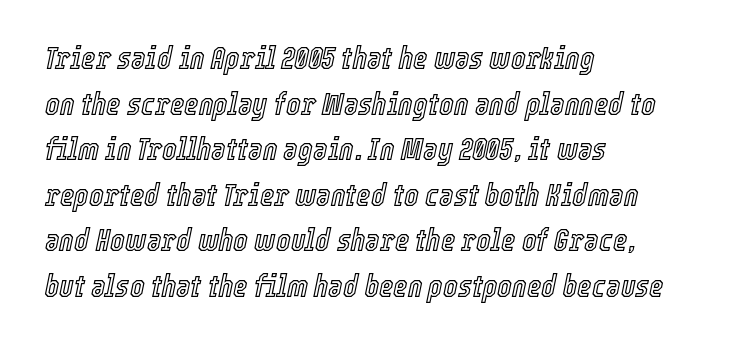
In terms of leading, this rendering sits right in the middle. Characters are canted at an angle relative to the baseline's perpendicular. The words here are not underlined. Here the designer chose a conventional face with non-uniform glyph widths. Students, note that the glyphs here touch the page at normal intervals.
